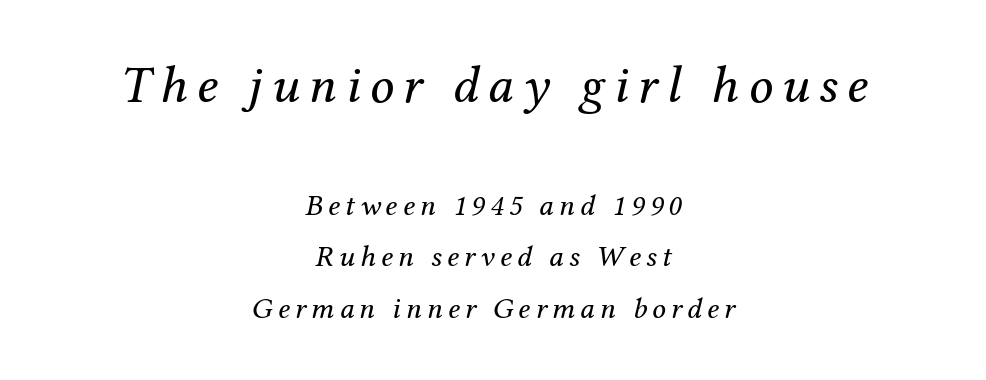
Think of a printed novel: that variable character pitch is what you see here. Alignment: centered. If you squint, the top block still reads clearly — it's the larger of the two. Looking at the ascenders, they clearly lean. Each letter's strokes conclude with small projecting serifs. Weight: in the light-to-regular range.
